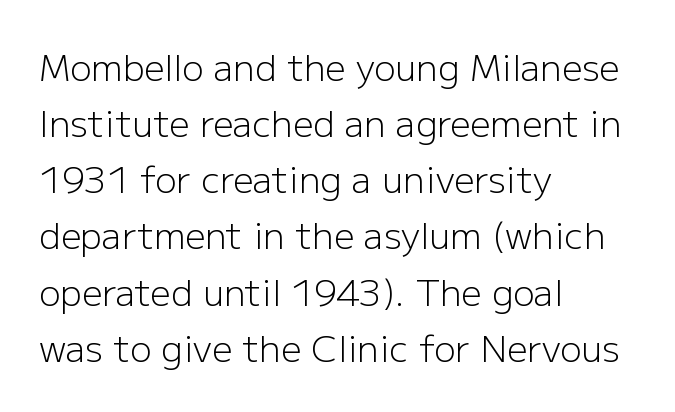
The image shows 36 px light sans-serif type, upright; set left-aligned, normal line spacing (1.56x), normal letter spacing, not underlined; low stroke contrast and a medium x-height.
